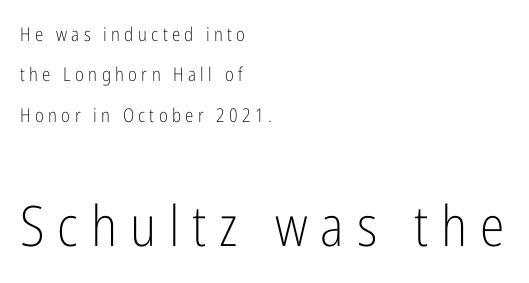
{"serif": "no", "italic": "no", "bold": "no", "weight": "light", "width": "condensed", "stroke_contrast": "low", "x_height": "medium", "monospaced": "no", "underline": "no", "align": "left", "line_spacing": "loose", "line_spacing_ratio": 2.12, "letter_spacing": "wide", "letter_spacing_em": 0.23, "larger_block": "second", "size_ratio": 2.95, "glyph_px": 56}
